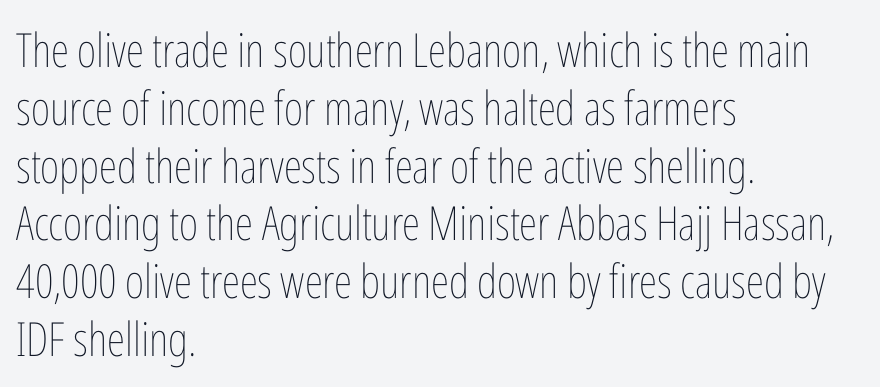
{"italic": "no", "bold": "no", "weight": "thin", "width": "condensed", "stroke_contrast": "low", "x_height": "medium", "monospaced": "no", "underline": "no", "align": "left", "line_spacing_ratio": 1.23, "letter_spacing": "normal", "letter_spacing_em": 0.0, "glyph_px": 47}
